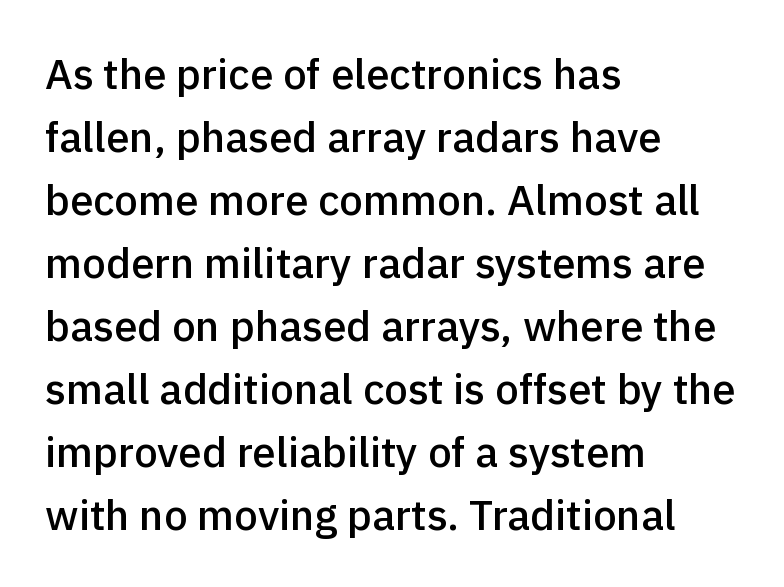
The image shows 42 px semibold sans-serif type, upright; set left-aligned, normal line spacing (1.5x), normal letter spacing, not underlined; a medium x-height.
